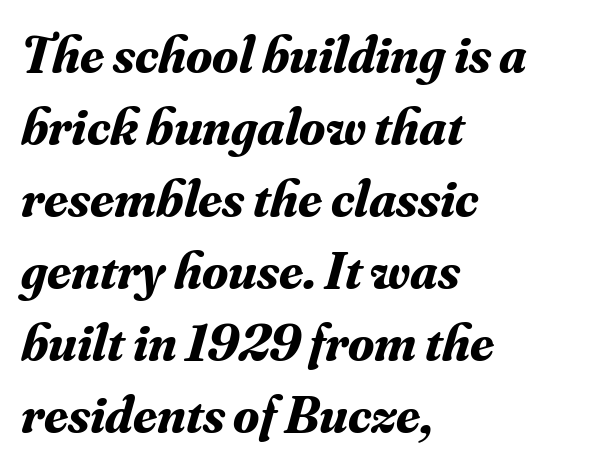
The image shows 53 px bold serif type, italic (leaning right); set left-aligned, normal line spacing (1.36x), normal letter spacing, not underlined; medium stroke contrast and a small x-height.
